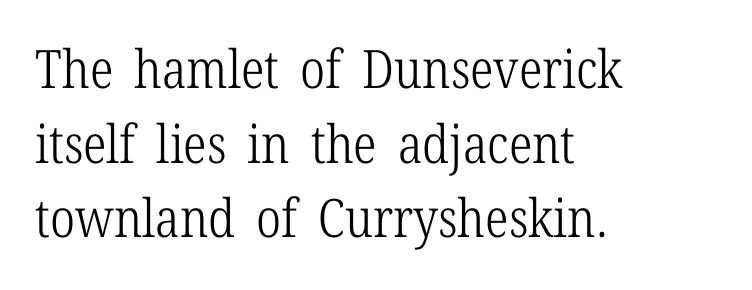
Varying glyph widths throughout — classic text-font behaviour. Each row of text sits above clean, open space. When letters stand straight like this, we call the style roman or upright. Is the block centered? No — it sits flush against the left margin.
